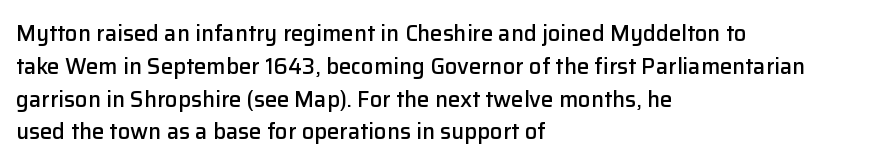
{"italic": "no", "bold": "semi", "underline": "no", "align": "left", "line_spacing": "normal", "line_spacing_ratio": 1.49, "letter_spacing": "normal", "letter_spacing_em": 0.0, "glyph_px": 22}
